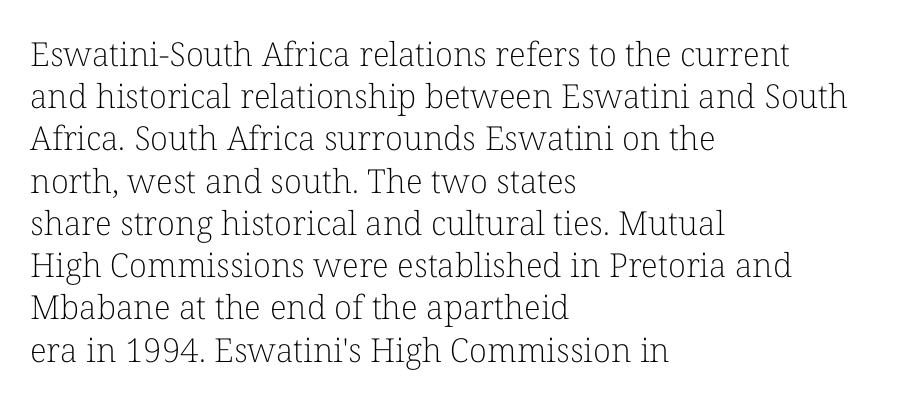
The image shows 33 px light serif type, upright; set left-aligned, normal line spacing (1.28x), normal letter spacing, not underlined; low stroke contrast and a medium x-height.
